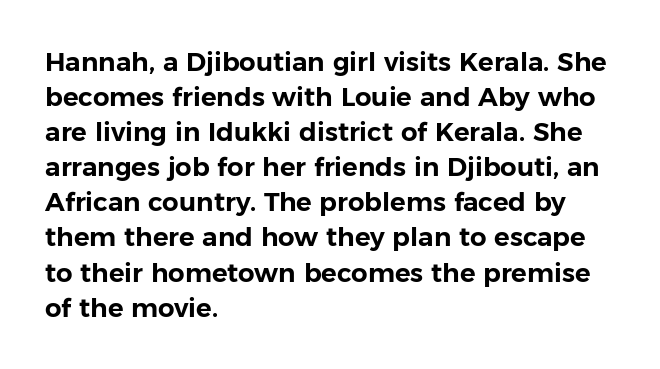
The image shows 26 px text type, upright; set left-aligned, normal line spacing (1.35x), normal letter spacing, not underlined.
